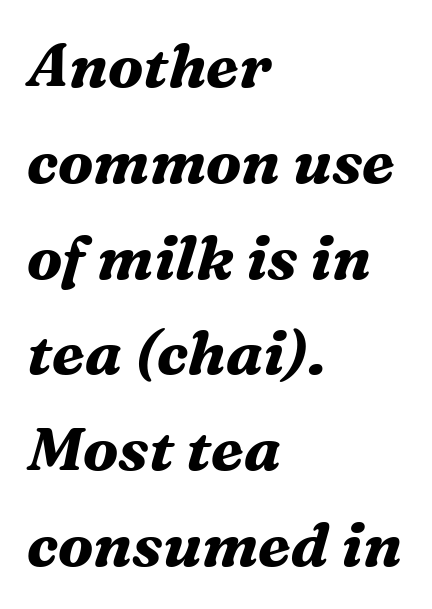
Q: Is the text bold? A: Yes.
Q: Is the text italic (slanted)? A: Yes, it leans right by about 16 degrees.
Q: Is the typeface a serif or a sans-serif typeface? A: Serif.
Q: Is the text underlined? A: No.
Q: How is the paragraph aligned? A: Left-aligned.
Q: Is the spacing between letters normal or unusually wide? A: Normal.
Q: Is the spacing between lines tight, normal or loose? A: Normal.
Q: Width (condensed, normal, or wide)? A: Normal.
Q: Stroke contrast? A: Medium.
Q: x-height? A: Medium.
Q: Monospaced? A: No.
